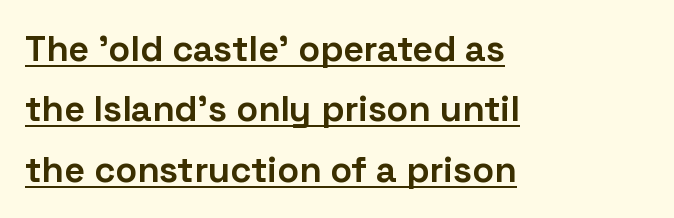
The image shows 36 px bold sans-serif type, upright; set left-aligned, normal line spacing (1.68x), normal letter spacing, underlined; low stroke contrast and a medium x-height.
